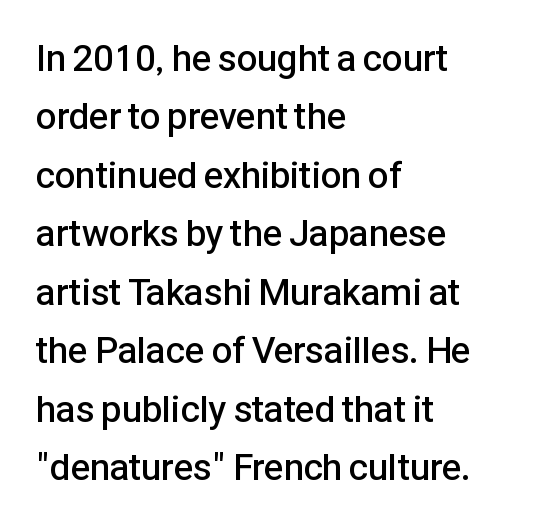
The image shows 37 px semibold sans-serif type, upright; set left-aligned, normal line spacing (1.58x), normal letter spacing, not underlined; low stroke contrast and a medium x-height.
